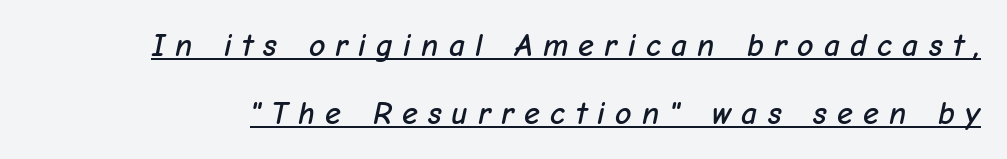
The image shows 32 px text type, italic (leaning right); set loose line spacing (2.11x), unusually wide letter spacing (+0.32 em), underlined; low stroke contrast and a medium x-height.
